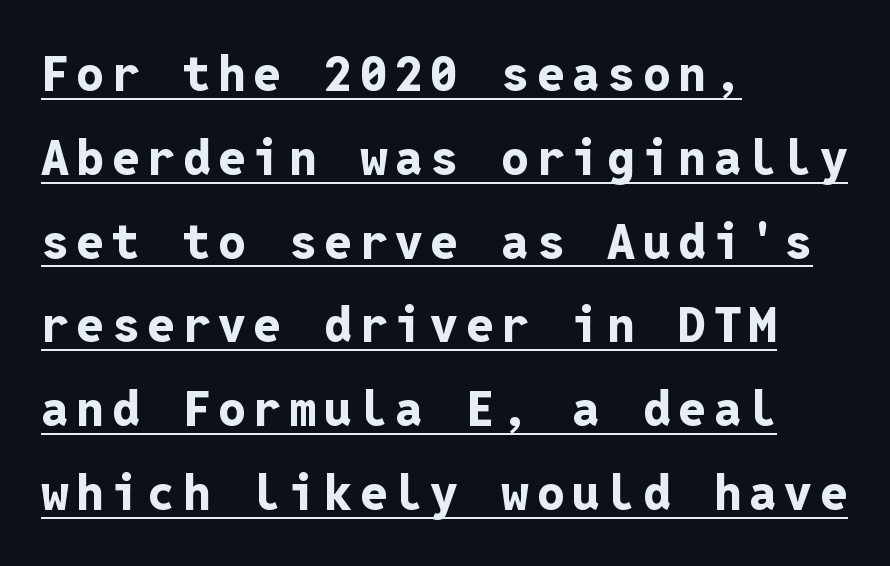
Q: Is the text bold? A: Yes.
Q: Is the text italic (slanted)? A: No, it is upright.
Q: Is the typeface a serif or a sans-serif typeface? A: Sans-serif.
Q: Is the text underlined? A: Yes.
Q: How is the paragraph aligned? A: Left-aligned.
Q: Width (condensed, normal, or wide)? A: Normal.
Q: Stroke contrast? A: Low.
Q: x-height? A: Medium.
Q: Monospaced? A: Yes.
